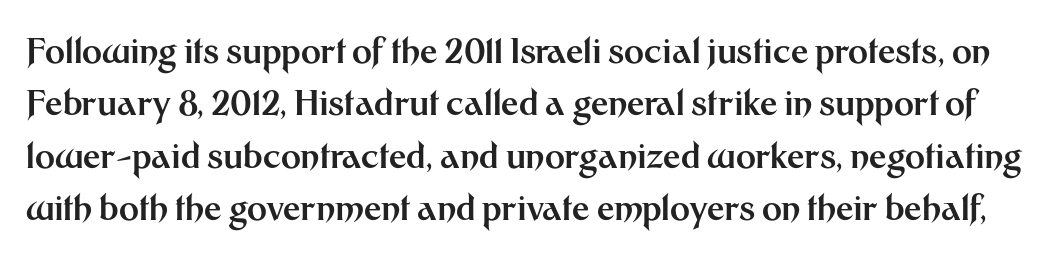
Q: Is the text bold? A: Yes.
Q: Is the text italic (slanted)? A: No, it is upright.
Q: Is the typeface a serif or a sans-serif typeface? A: Sans-serif.
Q: Is the text underlined? A: No.
Q: Is the spacing between letters normal or unusually wide? A: Normal.
Q: Is the spacing between lines tight, normal or loose? A: Normal.
Q: Width (condensed, normal, or wide)? A: Normal.
Q: Stroke contrast? A: Medium.
Q: x-height? A: Medium.
Q: Monospaced? A: No.
